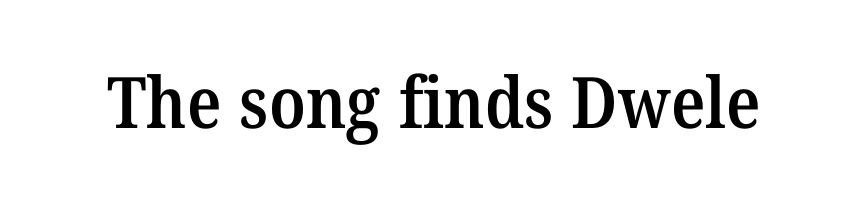
{"serif": "yes", "bold": "semi", "weight": "semibold", "width": "normal", "stroke_contrast": "medium", "x_height": "medium", "monospaced": "no", "underline": "no", "letter_spacing": "normal", "letter_spacing_em": 0.0, "glyph_px": 71}
